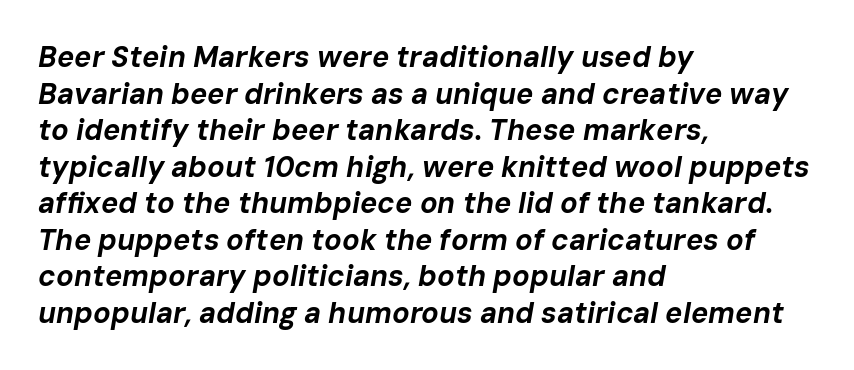
The image shows 29 px bold type, italic (leaning right); set left-aligned, normal line spacing (1.26x), normal letter spacing, not underlined; low stroke contrast and a medium x-height.
